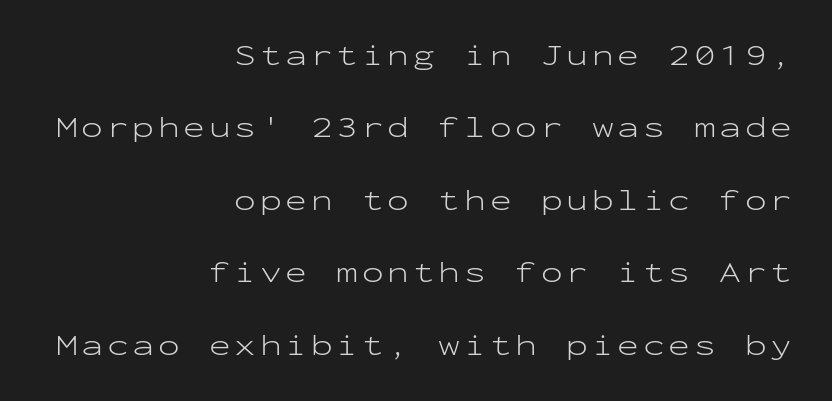
The face used here is monospaced, like something from a code editor. Regarding serifs, this sample does without them. The block of text is sparse from top to bottom, with ample space between rows. The text block is weighted toward the right margin, trailing off unevenly leftward. Notice how the stems are strictly vertical — no italics here.
